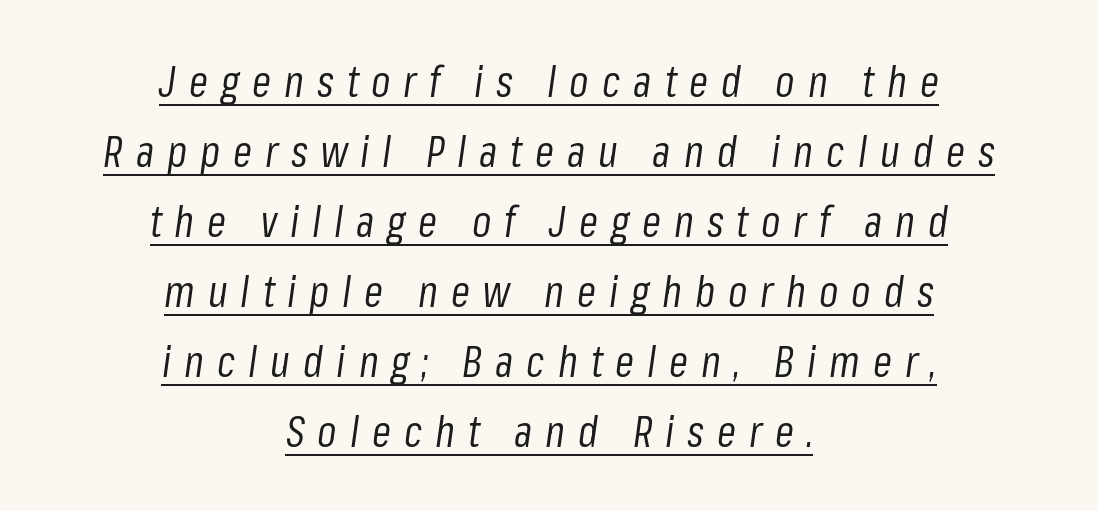
The image shows 43 px regular-weight, condensed type, italic (leaning right); set centered, normal line spacing (1.63x), unusually wide letter spacing (+0.3 em), underlined; low stroke contrast and a medium x-height.
